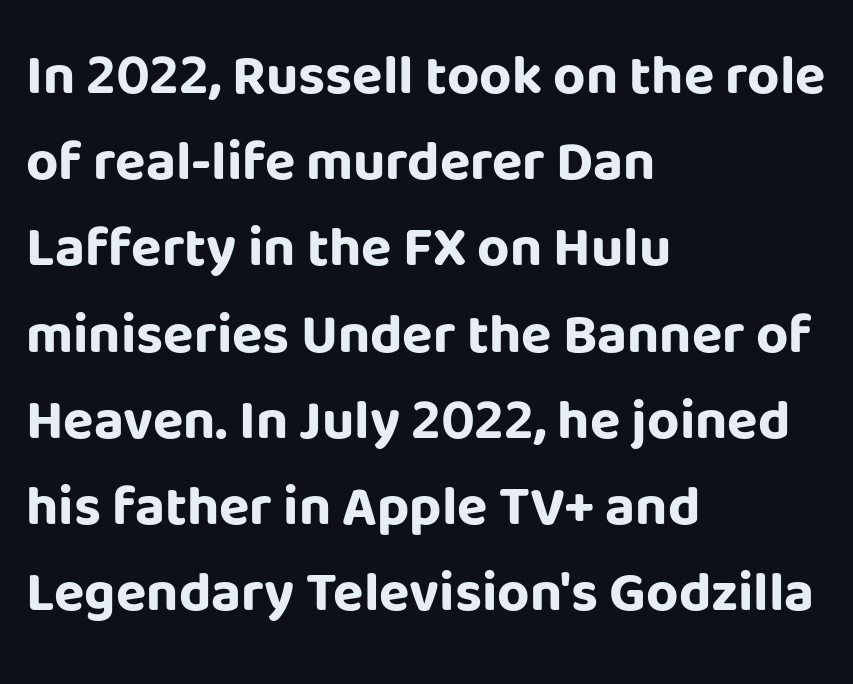
{"serif": "no", "italic": "no", "bold": "yes", "weight": "bold", "width": "normal", "stroke_contrast": "low", "x_height": "large", "monospaced": "no", "underline": "no", "align": "left", "line_spacing": "normal", "line_spacing_ratio": 1.54, "letter_spacing": "normal", "letter_spacing_em": 0.0, "glyph_px": 56}
